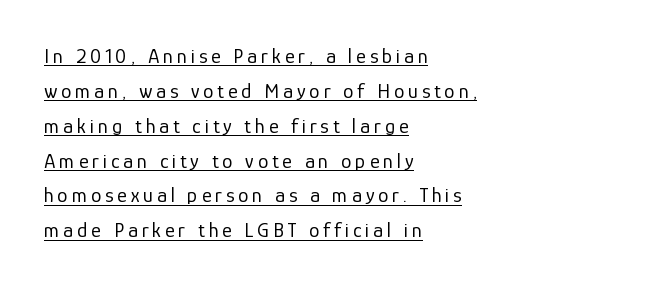
{"italic": "no", "bold": "no", "underline": "yes", "align": "left", "line_spacing": "normal", "line_spacing_ratio": 1.66, "glyph_px": 21}
